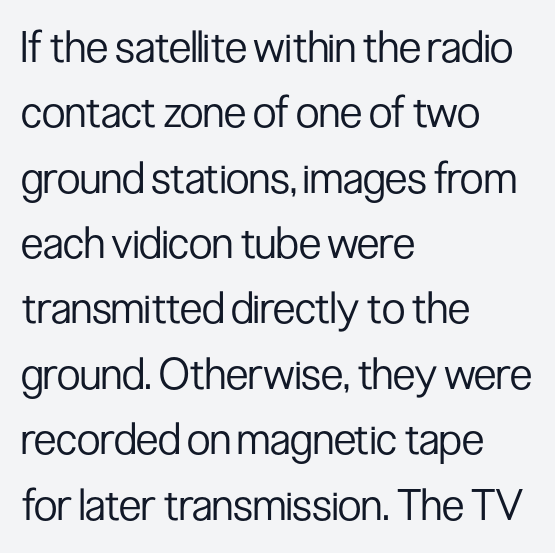
Vertical stems look standard width or narrower in stroke. Leading: standard. The strip under each line holds only bare page. Upright lettering throughout. Compared with a centered layout, this one pins lines to the left instead. The tracking reads as untouched default to a designer's eye.
